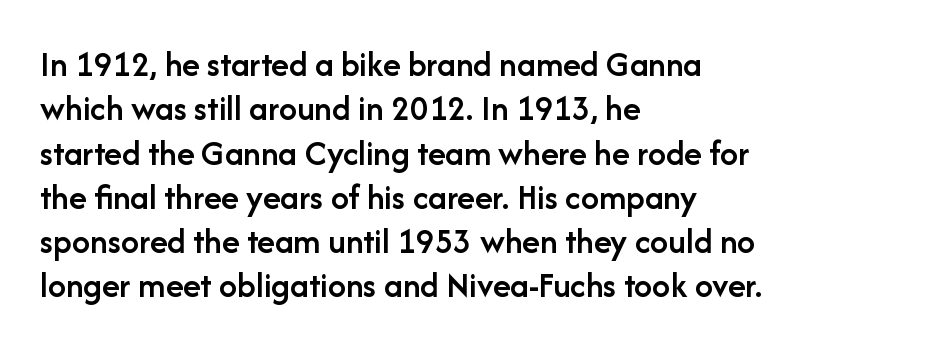
Short note: letters normally spaced. The face used here is a semibold: visibly heavier than regular, lighter than bold. Character widths vary here, with narrow letters taking less room than wide ones. Does the type have serifs? No, each stem ends abruptly.
